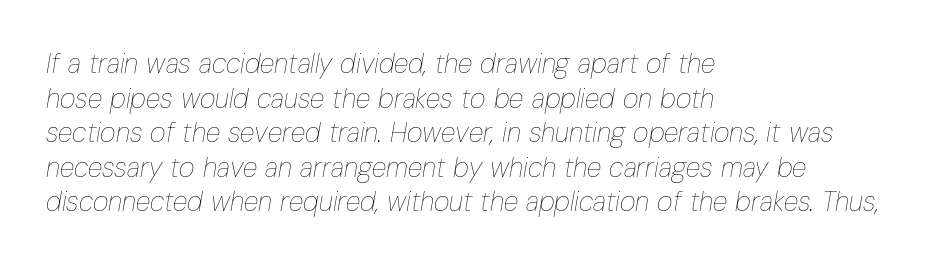
{"italic": "yes", "lean": "right", "slant_degrees": 10, "bold": "no", "underline": "no", "align": "left", "line_spacing": "normal", "line_spacing_ratio": 1.28, "letter_spacing": "normal", "letter_spacing_em": 0.0, "glyph_px": 27}
